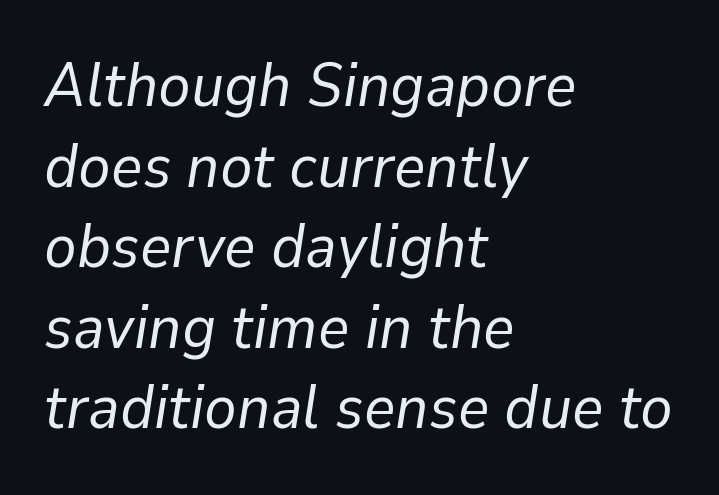
{"italic": "yes", "lean": "right", "slant_degrees": 9, "bold": "no", "weight": "regular", "width": "normal", "stroke_contrast": "low", "x_height": "medium", "monospaced": "no", "underline": "no", "align": "left", "line_spacing": "normal", "line_spacing_ratio": 1.32, "letter_spacing": "normal", "letter_spacing_em": 0.0, "glyph_px": 61}
